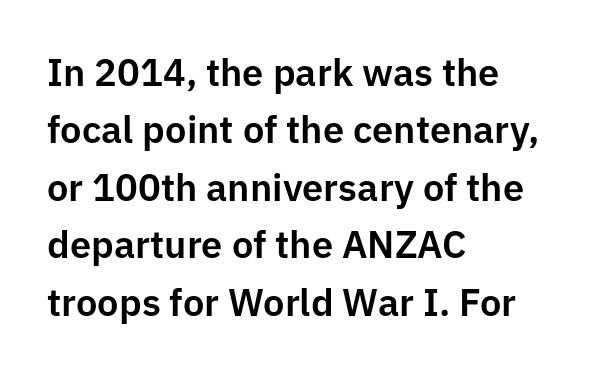
{"serif": "no", "italic": "no", "width": "normal", "stroke_contrast": "low", "x_height": "medium", "monospaced": "no", "underline": "no", "align": "left", "line_spacing": "normal", "line_spacing_ratio": 1.51, "letter_spacing": "normal", "letter_spacing_em": 0.0, "glyph_px": 38}
